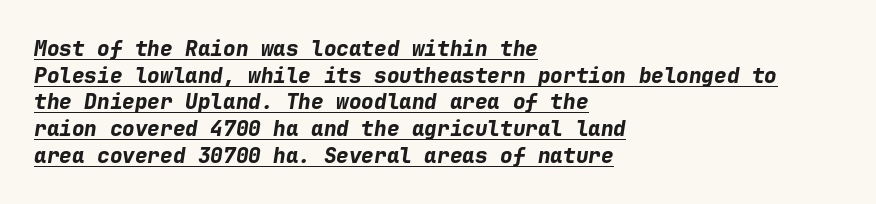
You can see a thin bar hugging the bottom of the glyphs. Notice how the passage keeps a crisp vertical edge on the left only. Compared with ordinary roman type, these characters are visibly tilted. Strong, thick strokes mark this as bold type.
